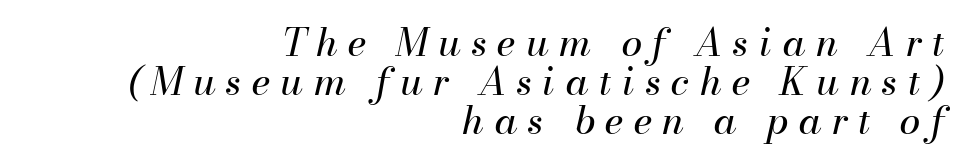
The image shows 38 px regular-weight type, italic (leaning right); set right-aligned, tight line spacing (1.03x), unusually wide letter spacing (+0.27 em), not underlined; medium stroke contrast and a small x-height.
